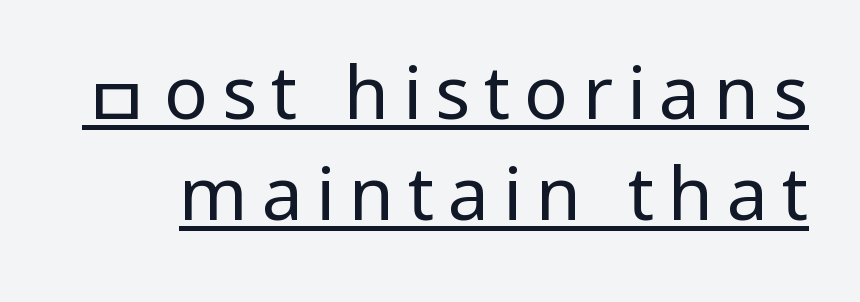
Stem width sits at or under what a default text font uses. The rendered words wear a rule along their underside. The letters stand upright; this is a roman face. Leading matches the norm, producing a regular column. This sample uses a sans-serif face.
